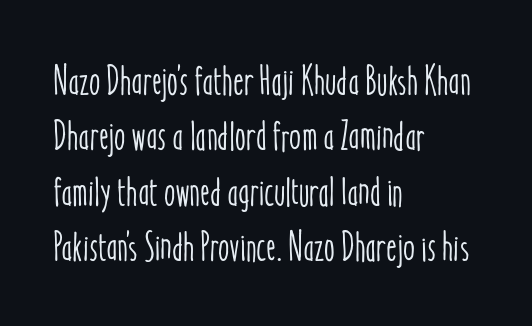
The image shows 41 px condensed type, upright; set left-aligned, normal line spacing (1.35x), normal letter spacing, not underlined; low stroke contrast and a medium x-height.
